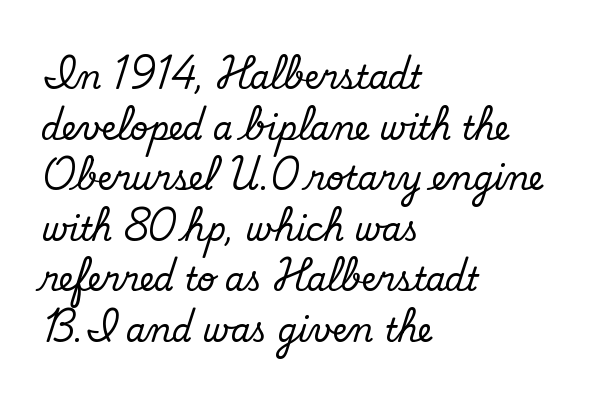
This is sans-serif lettering, the kind often seen on screens and signage. Bare-footed words on every line. Words appear dense and cohesive because spacing is normal. These lines are set flush left with a ragged right edge. Stems and bowls with no extra thickness — not bold.
